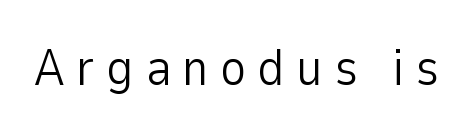
The image shows 51 px light sans-serif type, upright; set unusually wide letter spacing (+0.21 em), not underlined; low stroke contrast and a medium x-height.
